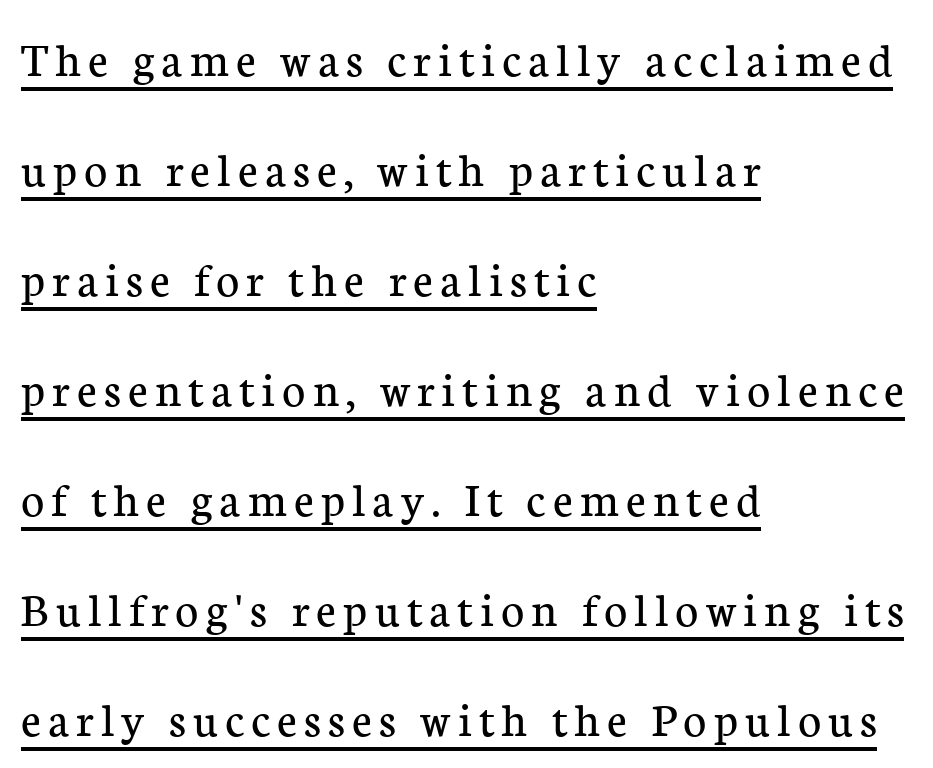
The image shows 50 px regular-weight serif type, upright; set left-aligned, loose line spacing (2.2x), underlined; low stroke contrast and a medium x-height.
